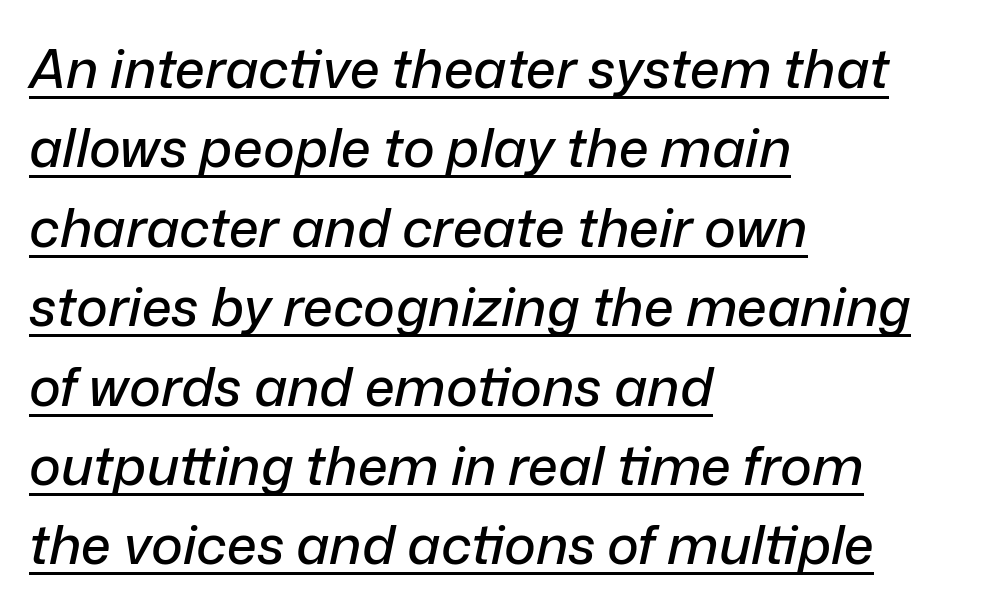
Q: Is the text italic (slanted)? A: Yes, it leans right by about 12 degrees.
Q: Is the text underlined? A: Yes.
Q: How is the paragraph aligned? A: Left-aligned.
Q: Is the spacing between letters normal or unusually wide? A: Normal.
Q: Is the spacing between lines tight, normal or loose? A: Normal.
Q: Width (condensed, normal, or wide)? A: Normal.
Q: Stroke contrast? A: Low.
Q: x-height? A: Medium.
Q: Monospaced? A: No.
